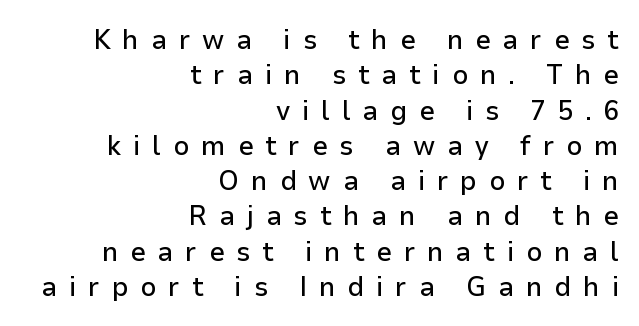
This sample uses expanded letter spacing, leaving extra air between glyphs. The rendering anchors every line to the right-hand side. Clear beneath every line of the passage. These lines are composed in type without serifs. The rendering uses a moderate line-height, typical for paragraphs. The axis of the letterforms is exactly vertical.
